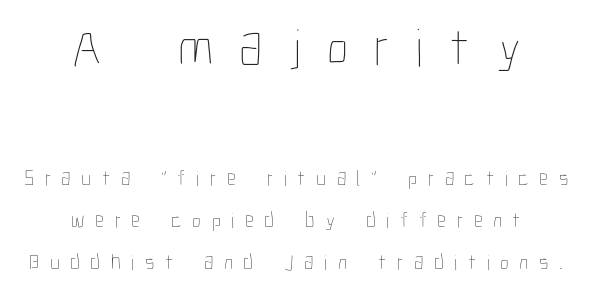
{"italic": "no", "bold": "no", "weight": "thin", "width": "condensed", "stroke_contrast": "low", "x_height": "medium", "monospaced": "no", "underline": "no", "align": "center", "line_spacing": "loose", "line_spacing_ratio": 1.92, "letter_spacing": "wide", "letter_spacing_em": 0.48, "larger_block": "first", "size_ratio": 2.45, "glyph_px": 54}
